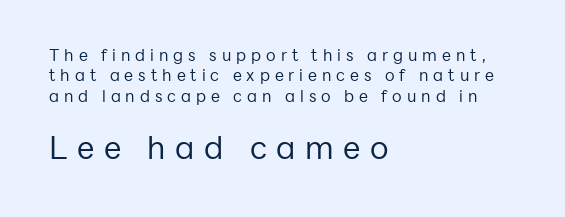
The image shows 31 px regular-weight sans-serif type, upright; set left-aligned, normal line spacing (1.28x), unusually wide letter spacing (+0.31 em), not underlined; the second (bottom) block is 1.94x larger; low stroke contrast and a medium x-height.
